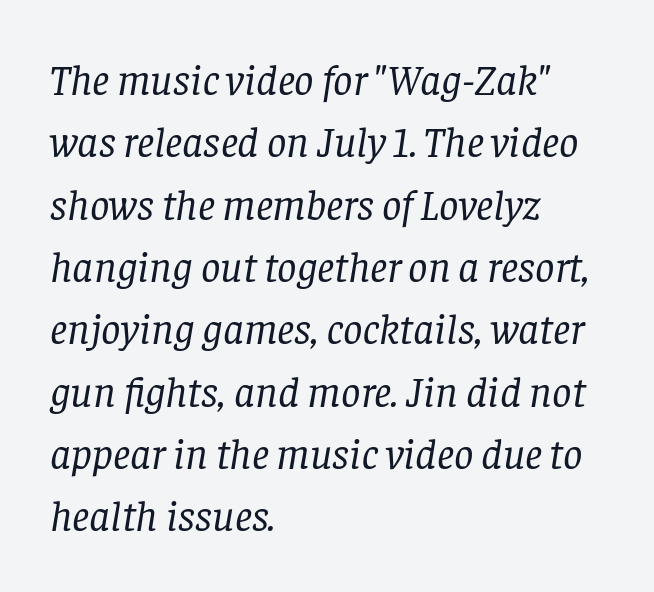
The horizontal fit of the characters is conventional and even. Clear beneath every line of the passage. The typeface has the unassuming heft of standard copy or less. Vertical spacing — default. Old-style or modern, the face here clearly has serifs. Would a proofreader flag this as italicized? Yes.
